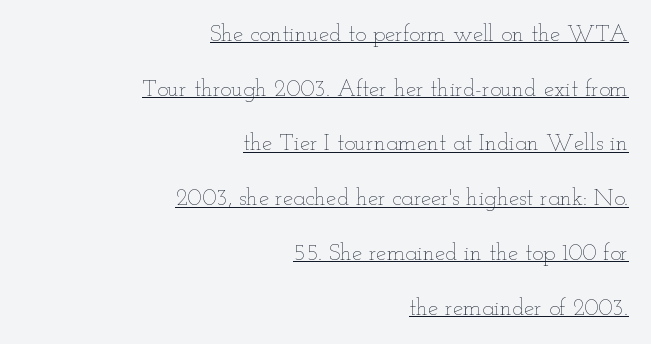
{"italic": "no", "bold": "no", "underline": "yes", "align": "right", "line_spacing": "loose", "line_spacing_ratio": 2.38, "letter_spacing": "normal", "letter_spacing_em": 0.0, "glyph_px": 23}
